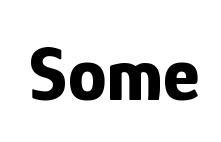
The image shows 78 px bold, condensed sans-serif type, upright; set normal letter spacing, not underlined; low stroke contrast and a medium x-height.
